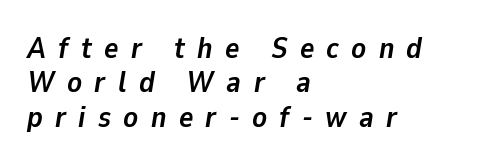
Q: Is the text bold? A: Yes.
Q: Is the text italic (slanted)? A: Yes, it leans right by about 9 degrees.
Q: Is the text underlined? A: No.
Q: How is the paragraph aligned? A: Left-aligned.
Q: Is the spacing between letters normal or unusually wide? A: Unusually wide.
Q: Is the spacing between lines tight, normal or loose? A: Tight.
Q: Width (condensed, normal, or wide)? A: Normal.
Q: Stroke contrast? A: Low.
Q: x-height? A: Medium.
Q: Monospaced? A: No.
